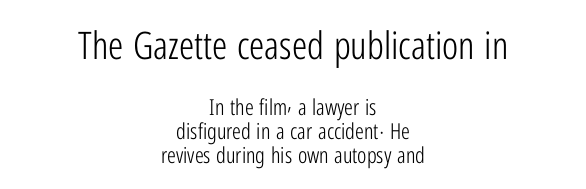
Q: Is the text bold? A: No.
Q: Is the text italic (slanted)? A: No, it is upright.
Q: Is the typeface a serif or a sans-serif typeface? A: Sans-serif.
Q: Is the text underlined? A: No.
Q: How is the paragraph aligned? A: Centered.
Q: Is the spacing between letters normal or unusually wide? A: Normal.
Q: Is the spacing between lines tight, normal or loose? A: Tight.
Q: Which block of text is set in a larger size, the first (top) or the second (bottom)? A: The first (top) one.
Q: Width (condensed, normal, or wide)? A: Condensed.
Q: Stroke contrast? A: Low.
Q: x-height? A: Medium.
Q: Monospaced? A: No.
